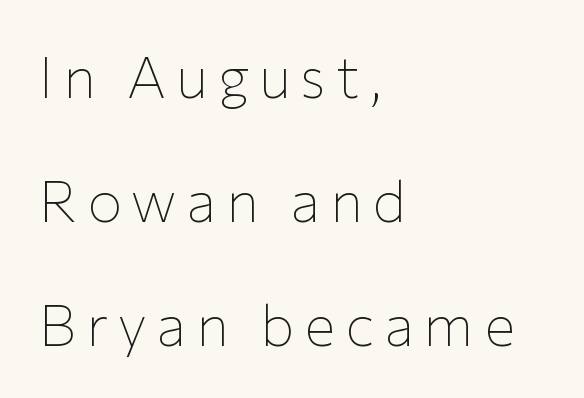
Q: Is the text bold? A: No.
Q: Is the text italic (slanted)? A: No, it is upright.
Q: Is the typeface a serif or a sans-serif typeface? A: Sans-serif.
Q: Is the text underlined? A: No.
Q: How is the paragraph aligned? A: Left-aligned.
Q: Is the spacing between lines tight, normal or loose? A: Loose.
Q: Width (condensed, normal, or wide)? A: Normal.
Q: Stroke contrast? A: Low.
Q: x-height? A: Medium.
Q: Monospaced? A: No.
